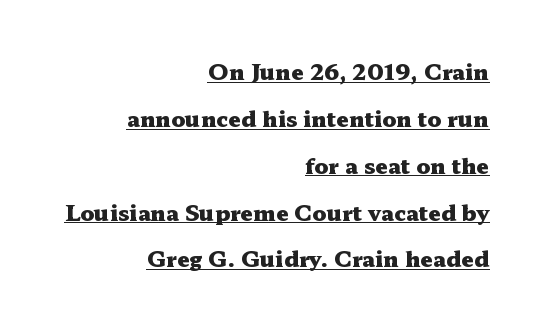
{"italic": "no", "bold": "yes", "underline": "yes", "align": "right", "line_spacing": "loose", "line_spacing_ratio": 2.13, "letter_spacing": "normal", "letter_spacing_em": 0.0, "glyph_px": 22}
